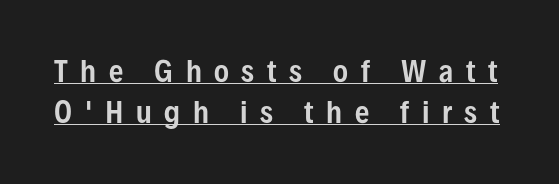
Q: Is the text italic (slanted)? A: No, it is upright.
Q: Is the typeface a serif or a sans-serif typeface? A: Sans-serif.
Q: Is the text underlined? A: Yes.
Q: Is the spacing between letters normal or unusually wide? A: Unusually wide.
Q: Is the spacing between lines tight, normal or loose? A: Normal.
Q: Width (condensed, normal, or wide)? A: Condensed.
Q: Stroke contrast? A: Low.
Q: x-height? A: Medium.
Q: Monospaced? A: No.
